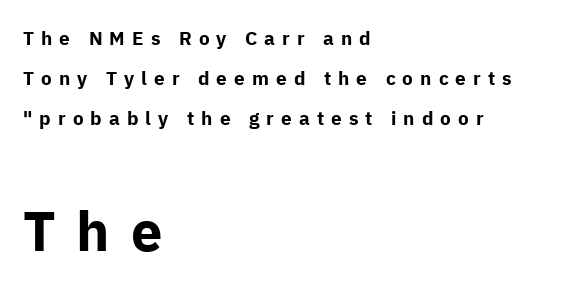
The lettering holds an erect, upright posture throughout. Is there much room between lines? Yes — plenty of vertical air separates them. The text block is weighted toward the left margin, trailing off unevenly rightward. The passage shown is not underscored anywhere. Top chunk: small. Bottom chunk: large.
